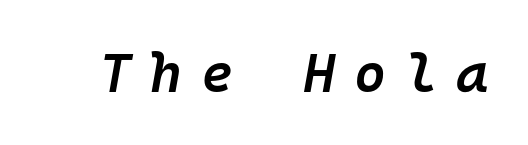
Q: Is the text bold? A: Semi-bold.
Q: Is the text italic (slanted)? A: Yes, it leans right by about 10 degrees.
Q: Is the text underlined? A: No.
Q: Is the spacing between letters normal or unusually wide? A: Unusually wide.
Q: Width (condensed, normal, or wide)? A: Normal.
Q: Stroke contrast? A: Low.
Q: x-height? A: Medium.
Q: Monospaced? A: Yes.
